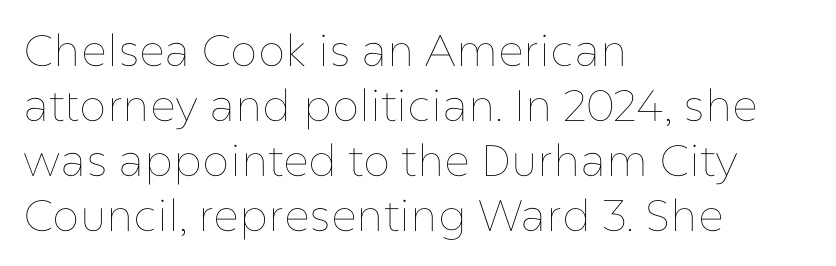
{"italic": "no", "bold": "no", "weight": "thin", "width": "normal", "stroke_contrast": "low", "x_height": "medium", "monospaced": "no", "underline": "no", "align": "left", "line_spacing": "normal", "line_spacing_ratio": 1.25, "letter_spacing": "normal", "letter_spacing_em": 0.0, "glyph_px": 44}
